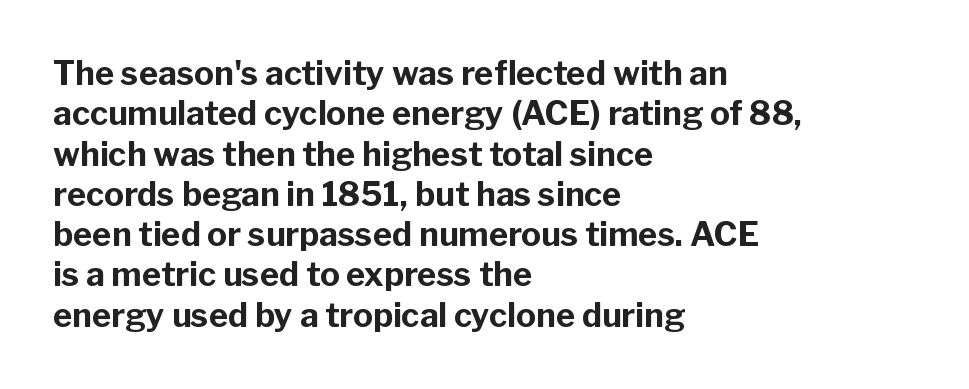
Q: Is the text bold? A: Yes.
Q: Is the text italic (slanted)? A: No, it is upright.
Q: Is the typeface a serif or a sans-serif typeface? A: Sans-serif.
Q: Is the text underlined? A: No.
Q: How is the paragraph aligned? A: Left-aligned.
Q: Is the spacing between letters normal or unusually wide? A: Normal.
Q: Width (condensed, normal, or wide)? A: Normal.
Q: Stroke contrast? A: Low.
Q: x-height? A: Medium.
Q: Monospaced? A: No.
